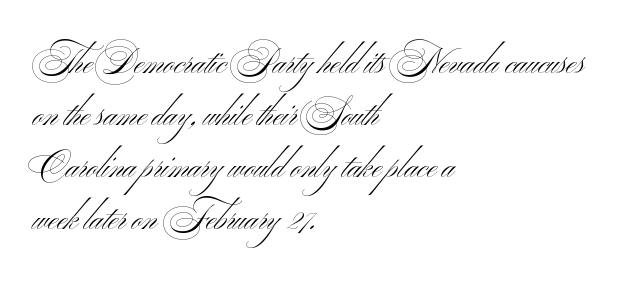
{"serif": "no", "bold": "no", "weight": "light", "width": "wide", "stroke_contrast": "medium", "x_height": "small", "monospaced": "no", "underline": "no", "align": "left", "line_spacing": "normal", "line_spacing_ratio": 1.53, "letter_spacing": "normal", "letter_spacing_em": 0.0, "glyph_px": 34}
